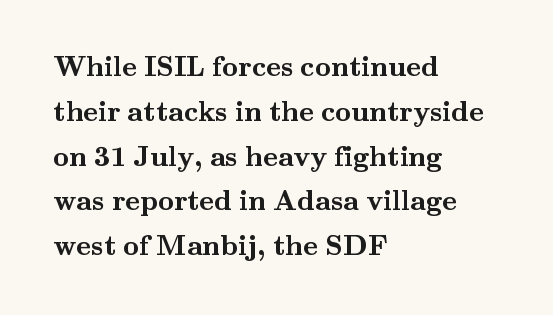
{"serif": "yes", "italic": "no", "bold": "yes", "weight": "semibold", "width": "wide", "stroke_contrast": "medium", "x_height": "small", "monospaced": "no", "underline": "no", "align": "left", "line_spacing": "normal", "line_spacing_ratio": 1.6, "letter_spacing": "normal", "letter_spacing_em": 0.0, "glyph_px": 28}
